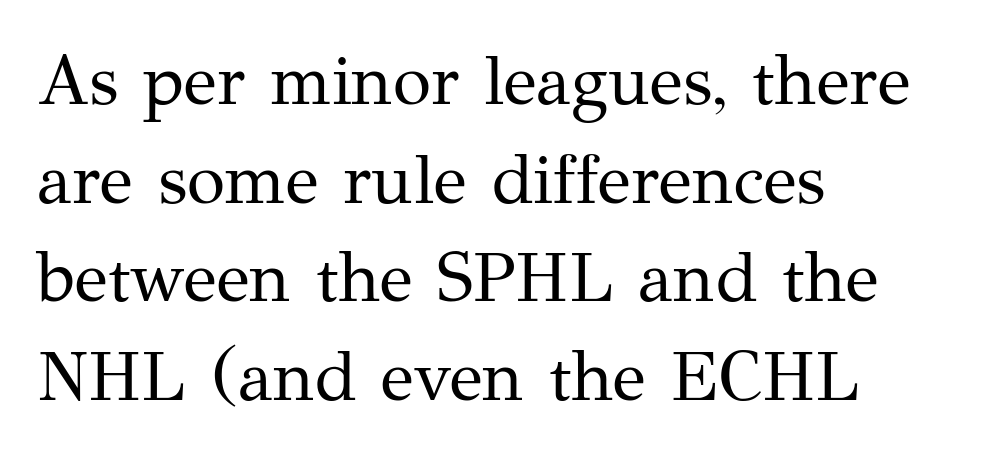
Baseline-to-baseline distance is the conventional proportion of letter height. Ascenders rise straight up at ninety degrees. This sample uses a serif face. Teacher's note: observe the even left margin — that is flush-left alignment. On a weight scale, this lands at 450 or below.
